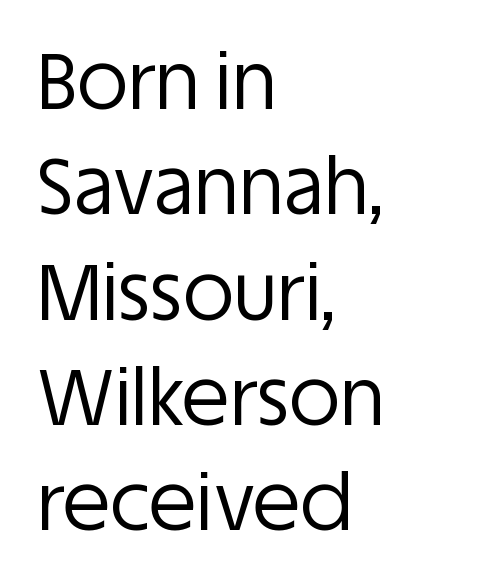
The image shows 78 px regular-weight sans-serif type, upright; set left-aligned, normal line spacing (1.35x), normal letter spacing, not underlined; low stroke contrast and a large x-height.
